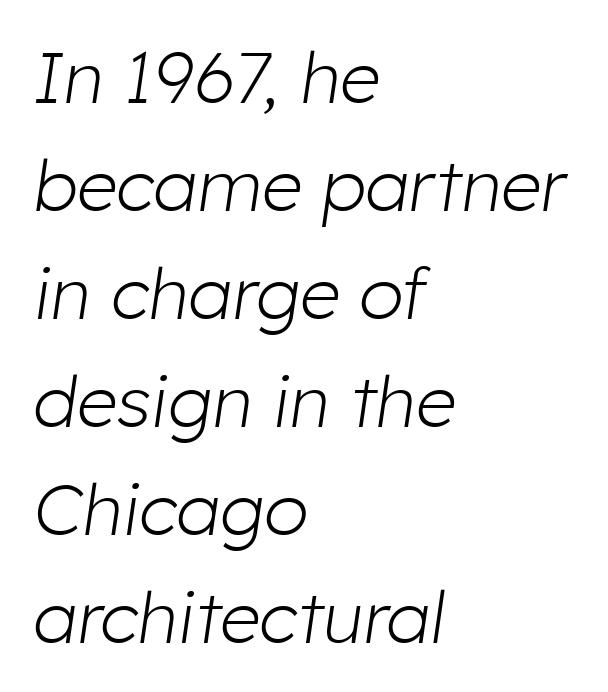
{"italic": "yes", "lean": "right", "slant_degrees": 8, "bold": "no", "weight": "light", "width": "normal", "stroke_contrast": "low", "x_height": "medium", "monospaced": "no", "underline": "no", "align": "left", "line_spacing": "normal", "line_spacing_ratio": 1.5, "letter_spacing": "normal", "letter_spacing_em": 0.0, "glyph_px": 72}
